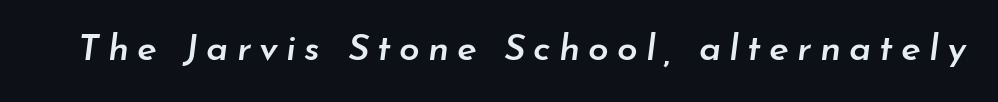
Q: Is the text bold? A: Semi-bold.
Q: Is the text italic (slanted)? A: Yes, it leans right by about 7 degrees.
Q: Is the text underlined? A: No.
Q: Is the spacing between letters normal or unusually wide? A: Unusually wide.
Q: Width (condensed, normal, or wide)? A: Normal.
Q: Stroke contrast? A: Low.
Q: x-height? A: Small.
Q: Monospaced? A: No.
